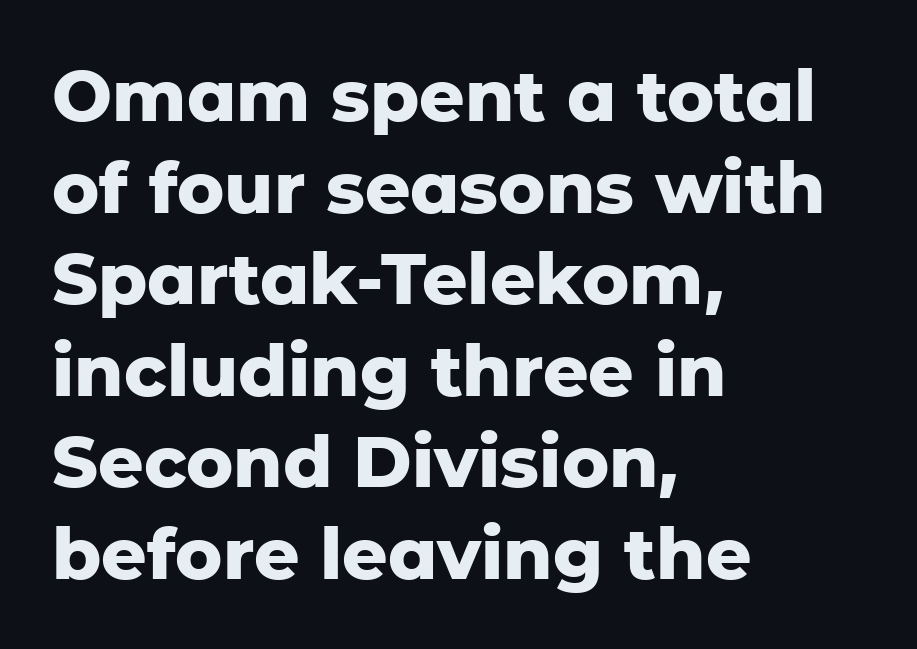
{"serif": "no", "italic": "no", "bold": "yes", "weight": "heavy", "width": "normal", "stroke_contrast": "low", "x_height": "medium", "monospaced": "no", "underline": "no", "align": "left", "line_spacing": "normal", "line_spacing_ratio": 1.29, "letter_spacing": "normal", "letter_spacing_em": 0.0, "glyph_px": 71}
